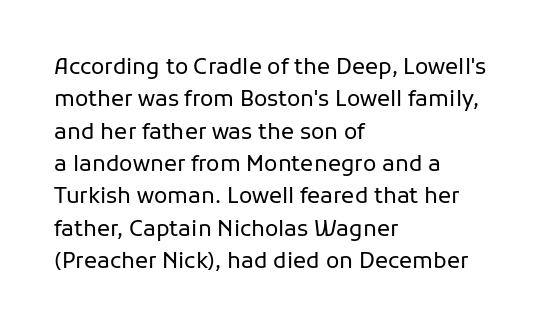
Q: Is the text bold? A: No.
Q: Is the text italic (slanted)? A: No, it is upright.
Q: Is the text underlined? A: No.
Q: How is the paragraph aligned? A: Left-aligned.
Q: Is the spacing between letters normal or unusually wide? A: Normal.
Q: Is the spacing between lines tight, normal or loose? A: Normal.
